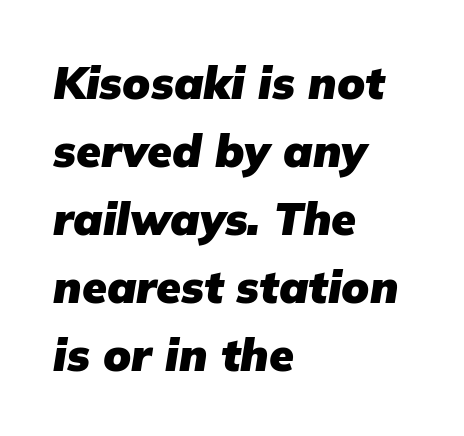
Q: Is the text bold? A: Yes.
Q: Is the text italic (slanted)? A: Yes, it leans right by about 9 degrees.
Q: Is the text underlined? A: No.
Q: How is the paragraph aligned? A: Left-aligned.
Q: Is the spacing between letters normal or unusually wide? A: Normal.
Q: Is the spacing between lines tight, normal or loose? A: Normal.
Q: Width (condensed, normal, or wide)? A: Normal.
Q: Stroke contrast? A: Low.
Q: x-height? A: Medium.
Q: Monospaced? A: No.
